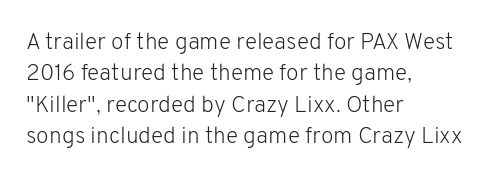
One glance says typical: line gaps are just what's usual. What stands out about the letter spacing? Nothing — it is the standard amount. This reads as an unemphasized weight, regular at the heaviest. The text block is weighted toward the left margin, trailing off unevenly rightward. Descender tails drop into unmarked territory. The specimen reads as upright at a glance.
